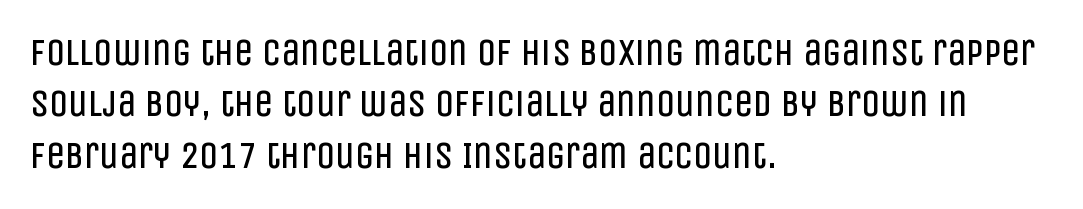
Q: Is the text bold? A: No.
Q: Is the text italic (slanted)? A: No, it is upright.
Q: Is the typeface a serif or a sans-serif typeface? A: Sans-serif.
Q: Is the text underlined? A: No.
Q: How is the paragraph aligned? A: Left-aligned.
Q: Is the spacing between letters normal or unusually wide? A: Normal.
Q: Is the spacing between lines tight, normal or loose? A: Normal.
Q: Width (condensed, normal, or wide)? A: Condensed.
Q: Stroke contrast? A: Low.
Q: x-height? A: Large.
Q: Monospaced? A: No.
